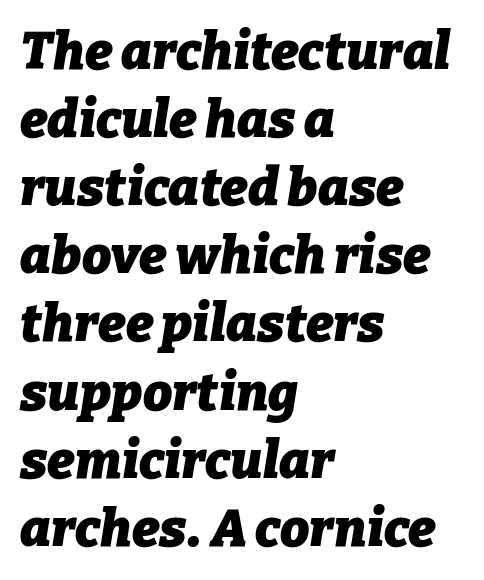
The image shows 52 px heavy type, italic (leaning right); set left-aligned, normal line spacing (1.31x), normal letter spacing, not underlined; low stroke contrast and a medium x-height.
